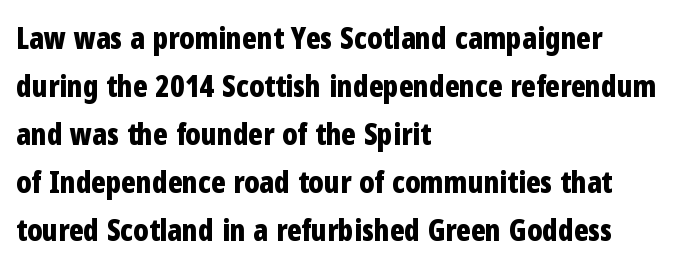
You could call the tracking neutral — neither tight nor loose. Bold? Absolutely — the strokes are thick and heavy. The words here are not underlined. Horizontal alignment here is leftward, the default for most running prose. The type family on display is of the sans-serif kind.
